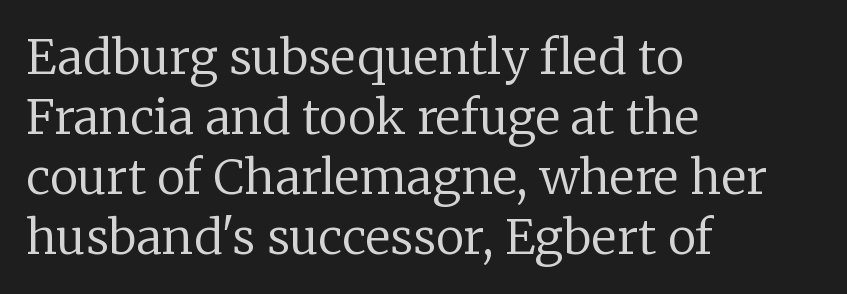
The image shows 48 px regular-weight serif type, upright; set left-aligned, normal line spacing (1.25x), normal letter spacing, not underlined; low stroke contrast and a medium x-height.
